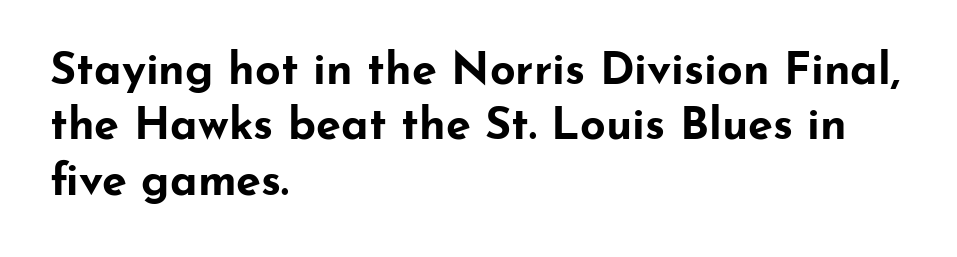
Q: Is the text bold? A: Yes.
Q: Is the text italic (slanted)? A: No, it is upright.
Q: Is the typeface a serif or a sans-serif typeface? A: Sans-serif.
Q: Is the text underlined? A: No.
Q: How is the paragraph aligned? A: Left-aligned.
Q: Is the spacing between letters normal or unusually wide? A: Normal.
Q: Width (condensed, normal, or wide)? A: Wide.
Q: Stroke contrast? A: Low.
Q: x-height? A: Small.
Q: Monospaced? A: No.
